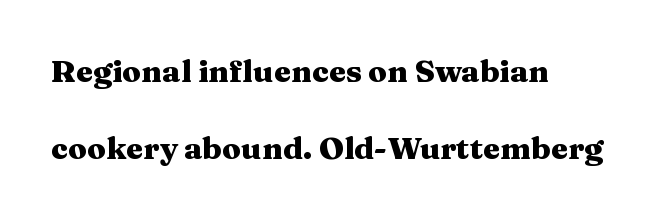
Beneath every word, the page is bare. The designer dialed line spacing up above the default. Notice how the passage keeps a crisp vertical edge on the left only. Looks like regular typesetting: each glyph gets only the width it needs. How heavy is the stroke? Heavy — this is a bold. The lettering holds an erect, upright posture throughout.
